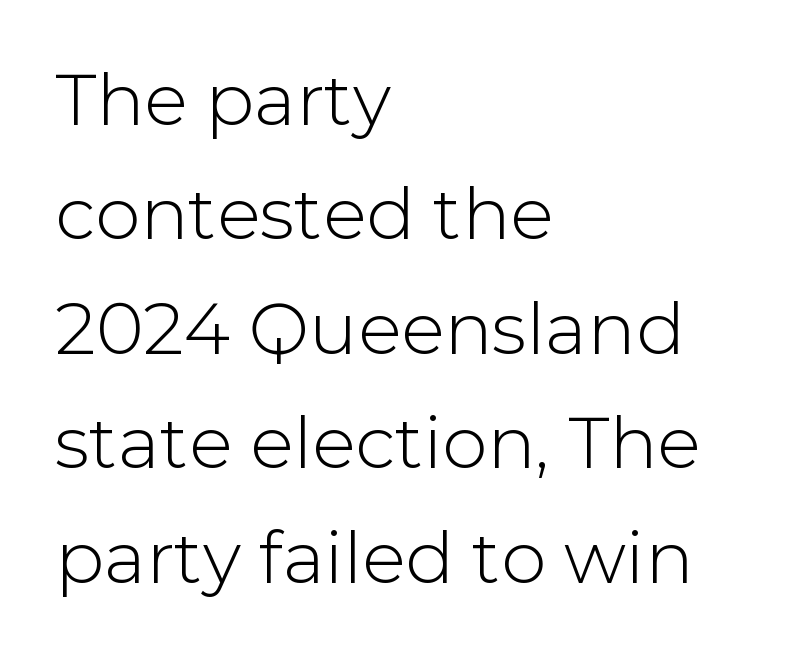
{"serif": "no", "italic": "no", "width": "normal", "stroke_contrast": "low", "x_height": "medium", "monospaced": "no", "underline": "no", "align": "left", "line_spacing": "normal", "line_spacing_ratio": 1.59, "letter_spacing": "normal", "letter_spacing_em": 0.0, "glyph_px": 72}
